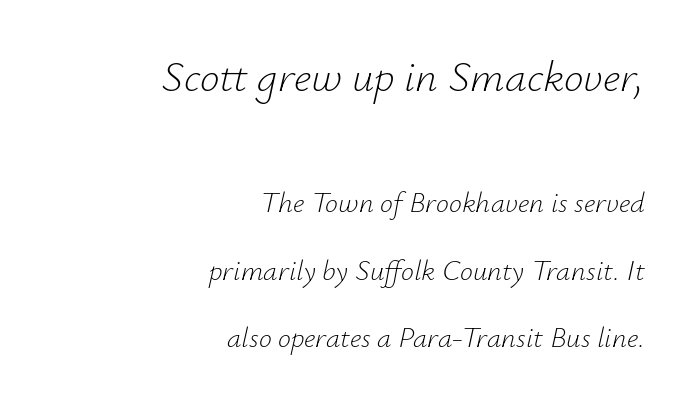
{"italic": "yes", "lean": "right", "slant_degrees": 12, "bold": "no", "weight": "light", "width": "normal", "stroke_contrast": "low", "x_height": "small", "monospaced": "no", "underline": "no", "align": "right", "line_spacing": "loose", "line_spacing_ratio": 2.32, "letter_spacing": "normal", "letter_spacing_em": 0.0, "larger_block": "first", "size_ratio": 1.52, "glyph_px": 44}
